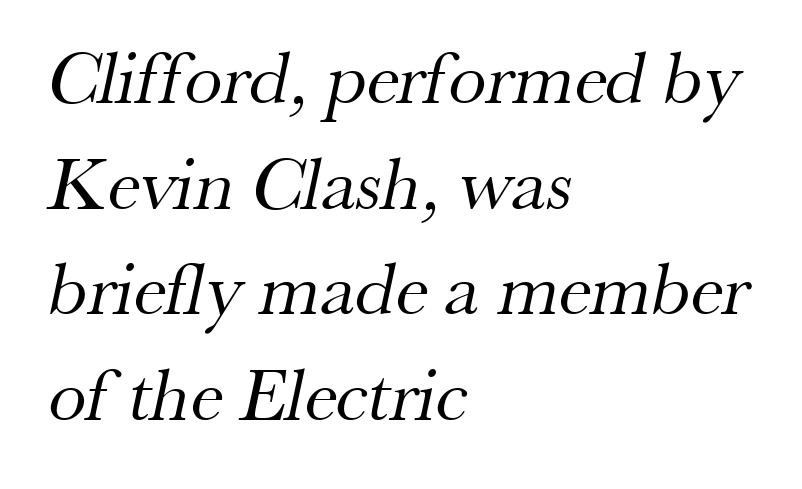
Honestly, the letter spacing is just normal — you wouldn't notice it. A classic flush-left, rag-right setting is used for this passage. No word sits above an underline. Quick note: interline space is typical. A light-to-regular cut is what we see here. Observe the serifs anchoring each vertical stroke in this sample.
